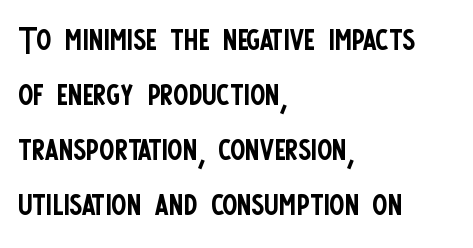
Q: Is the text bold? A: No.
Q: Is the text italic (slanted)? A: No, it is upright.
Q: Is the typeface a serif or a sans-serif typeface? A: Sans-serif.
Q: Is the text underlined? A: No.
Q: How is the paragraph aligned? A: Left-aligned.
Q: Is the spacing between letters normal or unusually wide? A: Normal.
Q: Width (condensed, normal, or wide)? A: Condensed.
Q: Stroke contrast? A: Low.
Q: x-height? A: Large.
Q: Monospaced? A: No.
